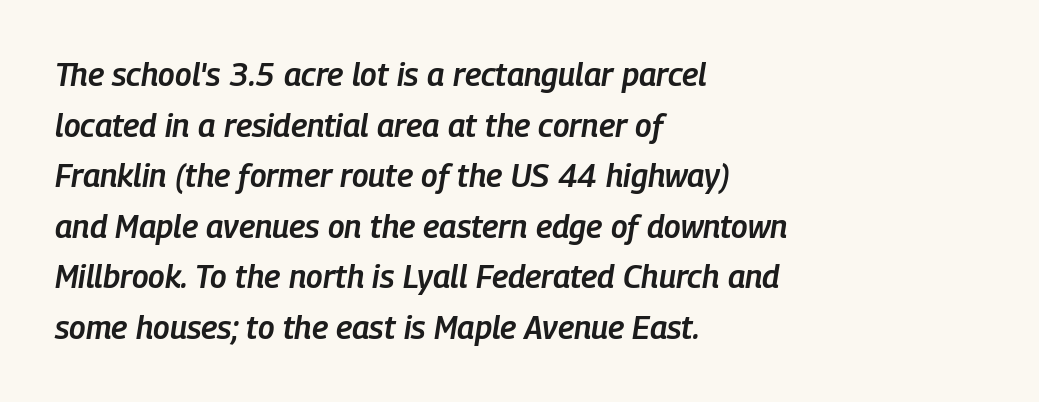
The image shows 32 px semibold, condensed type, italic (leaning right); set left-aligned, normal line spacing (1.58x), normal letter spacing, not underlined; low stroke contrast and a medium x-height.
